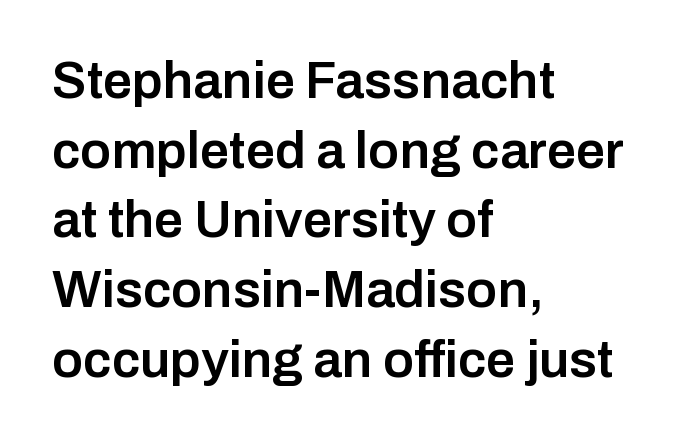
Q: Is the text bold? A: Semi-bold.
Q: Is the text italic (slanted)? A: No, it is upright.
Q: Is the typeface a serif or a sans-serif typeface? A: Sans-serif.
Q: Is the text underlined? A: No.
Q: How is the paragraph aligned? A: Left-aligned.
Q: Is the spacing between letters normal or unusually wide? A: Normal.
Q: Is the spacing between lines tight, normal or loose? A: Normal.
Q: Width (condensed, normal, or wide)? A: Normal.
Q: Stroke contrast? A: Low.
Q: x-height? A: Medium.
Q: Monospaced? A: No.
